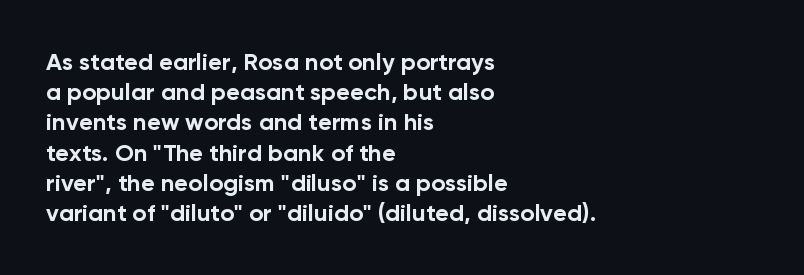
The ragged edge is on the right, which tells us the setting is flush left. The space beneath each line is pristine and unruled. This rendering leaves character spacing at its baseline value. The passage shown stacks its lines at a standard gap. Italic? Not at all — the glyphs are vertical. Emphasis by weight is at full strength: bold.
